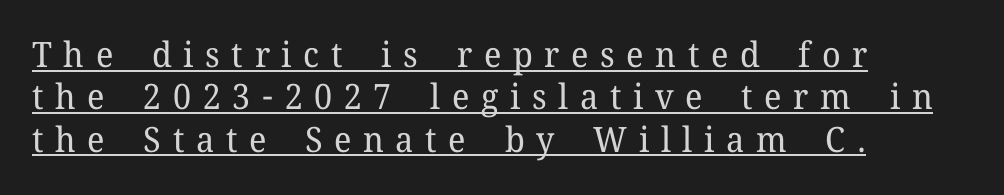
Q: Is the text bold? A: No.
Q: Is the text italic (slanted)? A: No, it is upright.
Q: Is the typeface a serif or a sans-serif typeface? A: Serif.
Q: Is the text underlined? A: Yes.
Q: How is the paragraph aligned? A: Left-aligned.
Q: Is the spacing between letters normal or unusually wide? A: Unusually wide.
Q: Width (condensed, normal, or wide)? A: Normal.
Q: Stroke contrast? A: Low.
Q: x-height? A: Medium.
Q: Monospaced? A: No.
